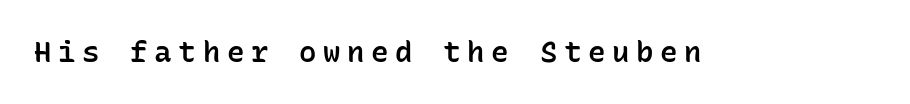
{"serif": "no", "italic": "no", "bold": "semi", "weight": "semibold", "width": "normal", "stroke_contrast": "low", "x_height": "medium", "monospaced": "yes", "underline": "no", "letter_spacing": "wide", "letter_spacing_em": 0.23, "glyph_px": 29}
